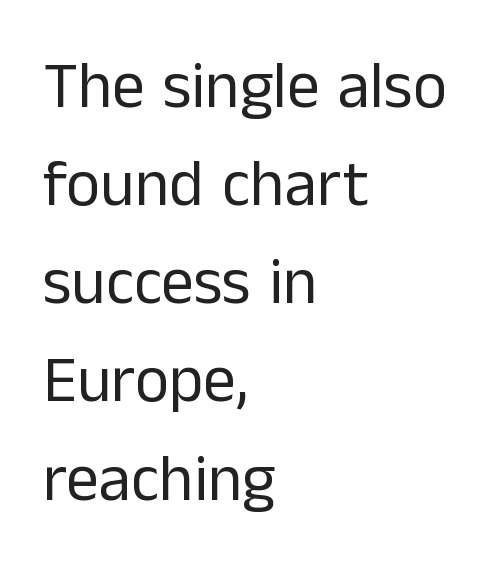
{"serif": "no", "italic": "no", "bold": "no", "weight": "regular", "width": "normal", "stroke_contrast": "low", "x_height": "medium", "monospaced": "no", "underline": "no", "align": "left", "line_spacing": "normal", "line_spacing_ratio": 1.51, "letter_spacing": "normal", "letter_spacing_em": 0.0, "glyph_px": 65}
